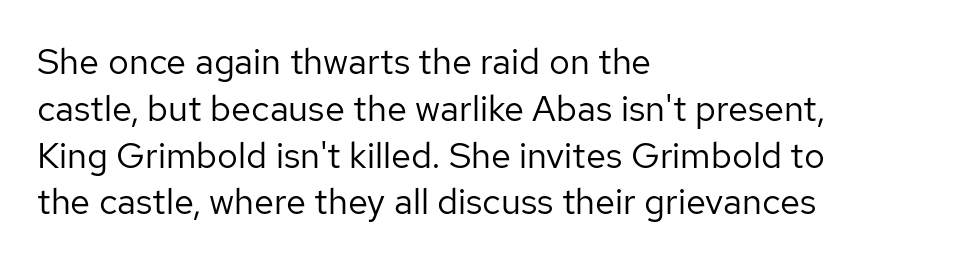
{"serif": "no", "italic": "no", "bold": "no", "weight": "regular", "width": "normal", "stroke_contrast": "low", "x_height": "medium", "monospaced": "no", "underline": "no", "align": "left", "line_spacing": "normal", "line_spacing_ratio": 1.3, "letter_spacing": "normal", "letter_spacing_em": 0.0, "glyph_px": 36}
